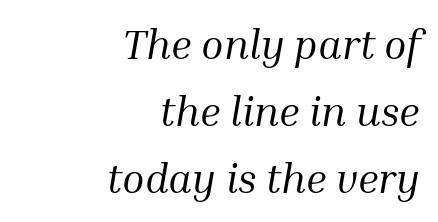
Q: Is the text bold? A: No.
Q: Is the text italic (slanted)? A: Yes, it leans right by about 10 degrees.
Q: Is the typeface a serif or a sans-serif typeface? A: Serif.
Q: Is the text underlined? A: No.
Q: How is the paragraph aligned? A: Right-aligned.
Q: Is the spacing between letters normal or unusually wide? A: Normal.
Q: Is the spacing between lines tight, normal or loose? A: Normal.
Q: Width (condensed, normal, or wide)? A: Normal.
Q: Stroke contrast? A: Medium.
Q: x-height? A: Medium.
Q: Monospaced? A: No.
